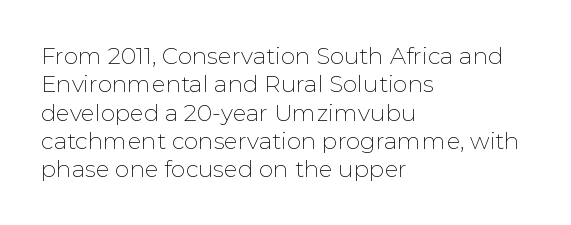
The image shows 23 px text type, upright; set left-aligned, line spacing 1.23x, normal letter spacing, not underlined.
